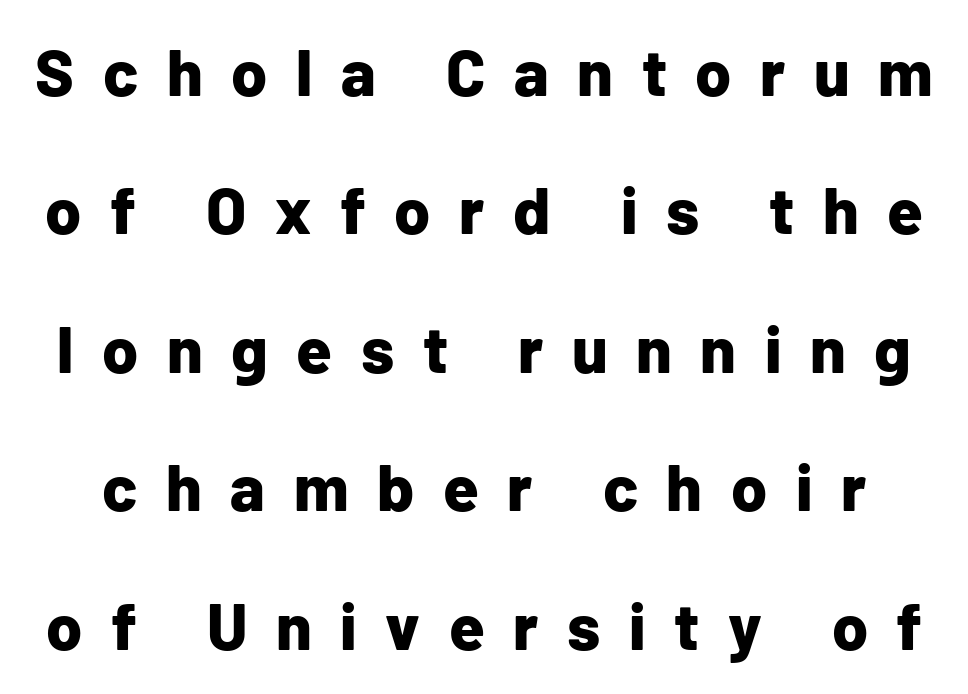
Q: Is the text bold? A: Yes.
Q: Is the text italic (slanted)? A: No, it is upright.
Q: Is the typeface a serif or a sans-serif typeface? A: Sans-serif.
Q: Is the text underlined? A: No.
Q: Is the spacing between letters normal or unusually wide? A: Unusually wide.
Q: Is the spacing between lines tight, normal or loose? A: Loose.
Q: Width (condensed, normal, or wide)? A: Normal.
Q: Stroke contrast? A: Low.
Q: x-height? A: Medium.
Q: Monospaced? A: No.
